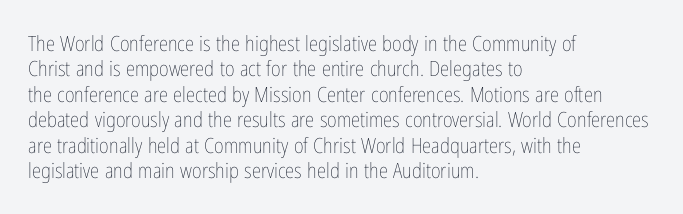
The image shows 21 px text type, upright; set left-aligned, line spacing 1.21x, normal letter spacing, not underlined.
